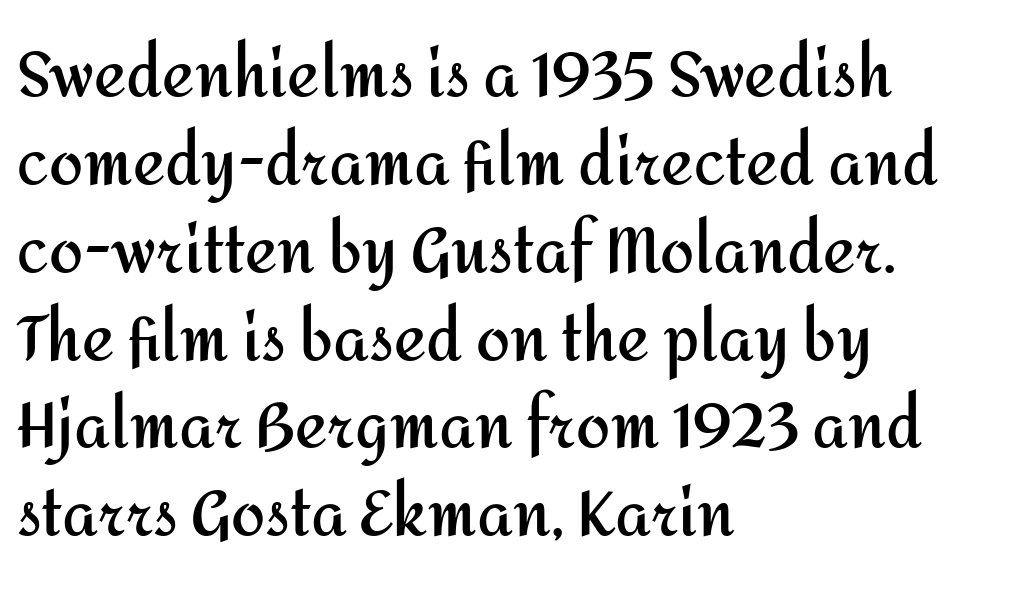
Q: Is the text bold? A: Yes.
Q: Is the text italic (slanted)? A: No, it is upright.
Q: Is the typeface a serif or a sans-serif typeface? A: Sans-serif.
Q: Is the text underlined? A: No.
Q: How is the paragraph aligned? A: Left-aligned.
Q: Is the spacing between letters normal or unusually wide? A: Normal.
Q: Is the spacing between lines tight, normal or loose? A: Normal.
Q: Width (condensed, normal, or wide)? A: Normal.
Q: Stroke contrast? A: Medium.
Q: x-height? A: Medium.
Q: Monospaced? A: No.
